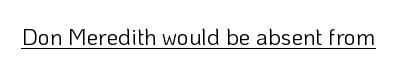
Students, observe the line beneath the letters — that is underlining. You can tell it's not italic because the verticals are truly vertical. Stems here are at most as thick as an everyday book face. Between one letter and the next there's only the usual sliver of space.
